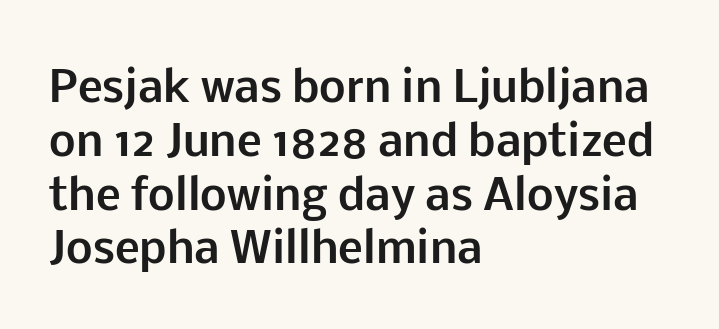
Here the glyphs are tracked normally, forming tight word shapes. The face used here is a sans, in the tradition of grotesques and geometrics. Proportional: the letters do not fall into vertical columns. This rendering uses left alignment, leaving the right contour irregular.
